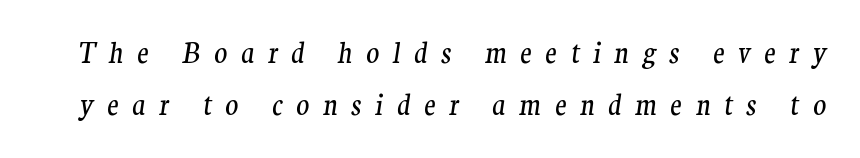
The image shows 27 px text type, italic (leaning right); set loose line spacing (1.93x), unusually wide letter spacing (+0.5 em), not underlined.
